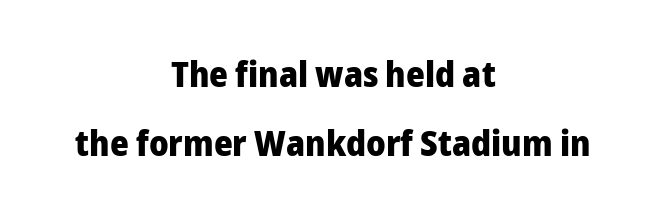
{"serif": "no", "italic": "no", "bold": "yes", "weight": "heavy", "width": "normal", "stroke_contrast": "low", "x_height": "medium", "monospaced": "no", "underline": "no", "align": "center", "line_spacing": "loose", "line_spacing_ratio": 1.92, "letter_spacing": "normal", "letter_spacing_em": 0.0, "glyph_px": 36}
